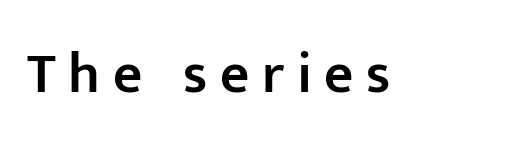
{"serif": "no", "italic": "no", "bold": "semi", "weight": "semibold", "width": "normal", "stroke_contrast": "low", "x_height": "medium", "monospaced": "no", "underline": "no", "letter_spacing": "wide", "letter_spacing_em": 0.22, "glyph_px": 57}
